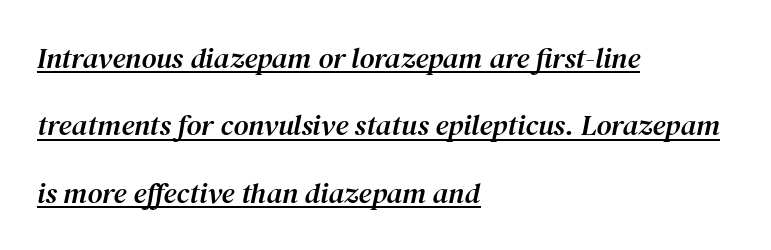
Q: Is the text italic (slanted)? A: Yes, it leans right by about 12 degrees.
Q: Is the typeface a serif or a sans-serif typeface? A: Serif.
Q: Is the text underlined? A: Yes.
Q: How is the paragraph aligned? A: Left-aligned.
Q: Is the spacing between letters normal or unusually wide? A: Normal.
Q: Is the spacing between lines tight, normal or loose? A: Loose.
Q: Width (condensed, normal, or wide)? A: Normal.
Q: Stroke contrast? A: Medium.
Q: x-height? A: Medium.
Q: Monospaced? A: No.
